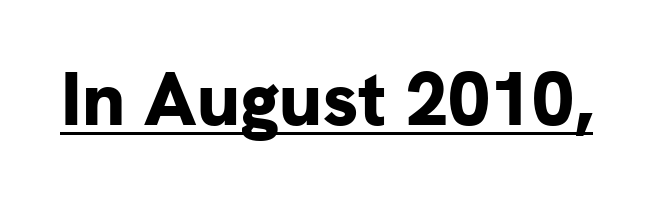
{"serif": "no", "italic": "no", "bold": "yes", "weight": "bold", "width": "normal", "stroke_contrast": "low", "x_height": "medium", "monospaced": "no", "underline": "yes", "letter_spacing": "normal", "letter_spacing_em": 0.0, "glyph_px": 75}
